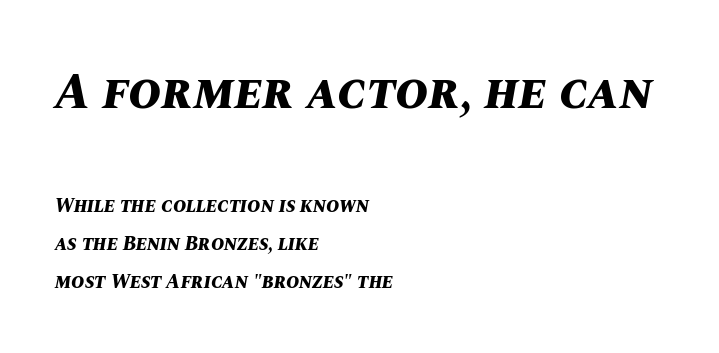
{"italic": "yes", "lean": "right", "slant_degrees": 10, "bold": "yes", "weight": "bold", "width": "normal", "stroke_contrast": "medium", "x_height": "large", "monospaced": "no", "underline": "no", "align": "left", "line_spacing": "loose", "line_spacing_ratio": 1.9, "letter_spacing": "normal", "letter_spacing_em": 0.0, "larger_block": "first", "size_ratio": 2.5, "glyph_px": 50}
